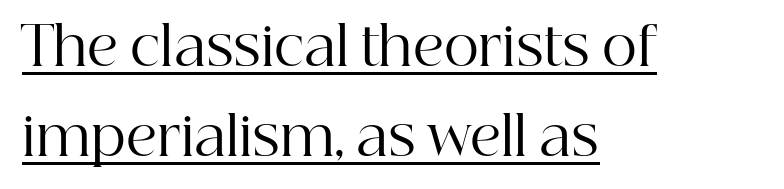
{"serif": "yes", "italic": "no", "bold": "no", "weight": "regular", "width": "normal", "stroke_contrast": "high", "x_height": "medium", "monospaced": "no", "underline": "yes", "align": "left", "line_spacing": "normal", "line_spacing_ratio": 1.66, "letter_spacing": "normal", "letter_spacing_em": 0.0, "glyph_px": 54}
